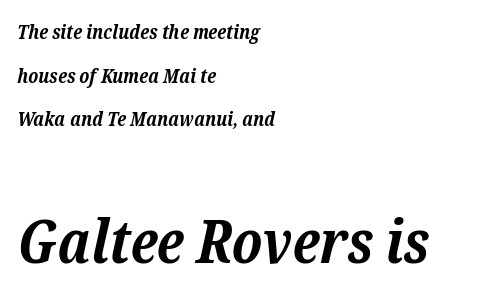
An italicized treatment has been applied to the whole sample. Default kerning and tracking; the words read as compact shapes. If you measured baseline to baseline, you'd find a long distance. Do the characters align in a grid? No, the font is proportional. Yep, those are serifs on the letters. The glyphs are unaccompanied by any horizontal stroke below them.
